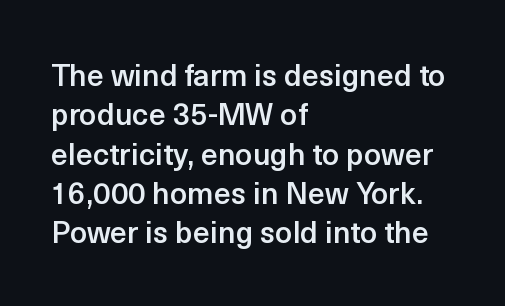
{"serif": "no", "italic": "no", "bold": "semi", "weight": "semibold", "width": "normal", "x_height": "medium", "monospaced": "no", "underline": "no", "align": "left", "line_spacing": "normal", "line_spacing_ratio": 1.31, "letter_spacing": "normal", "letter_spacing_em": 0.0, "glyph_px": 30}
